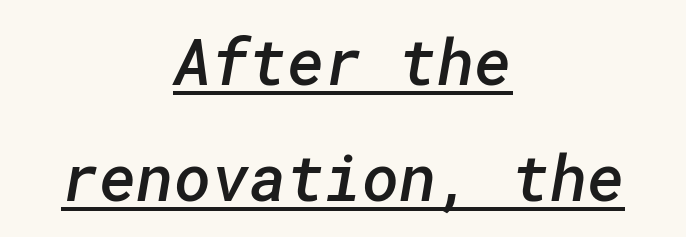
{"serif": "no", "bold": "semi", "weight": "semibold", "width": "normal", "stroke_contrast": "low", "x_height": "medium", "underline": "yes", "align": "center", "line_spacing_ratio": 1.82, "letter_spacing": "normal", "letter_spacing_em": 0.0, "glyph_px": 64}
